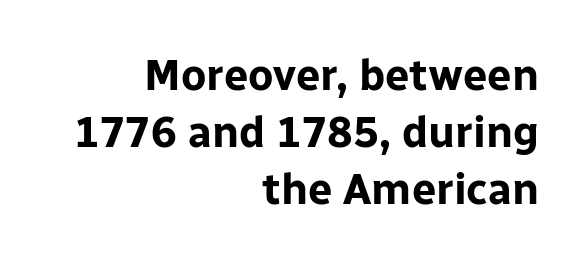
The image shows 43 px bold sans-serif type, upright; set right-aligned, normal line spacing (1.32x), normal letter spacing, not underlined; low stroke contrast and a medium x-height.
